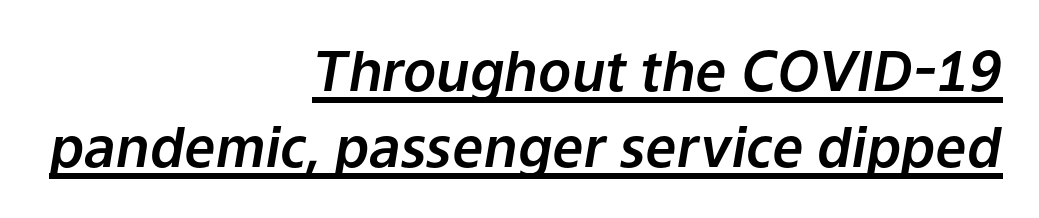
{"italic": "yes", "lean": "right", "slant_degrees": 9, "width": "normal", "stroke_contrast": "low", "x_height": "medium", "monospaced": "no", "underline": "yes", "align": "right", "line_spacing": "normal", "line_spacing_ratio": 1.38, "letter_spacing": "normal", "letter_spacing_em": 0.0, "glyph_px": 55}
